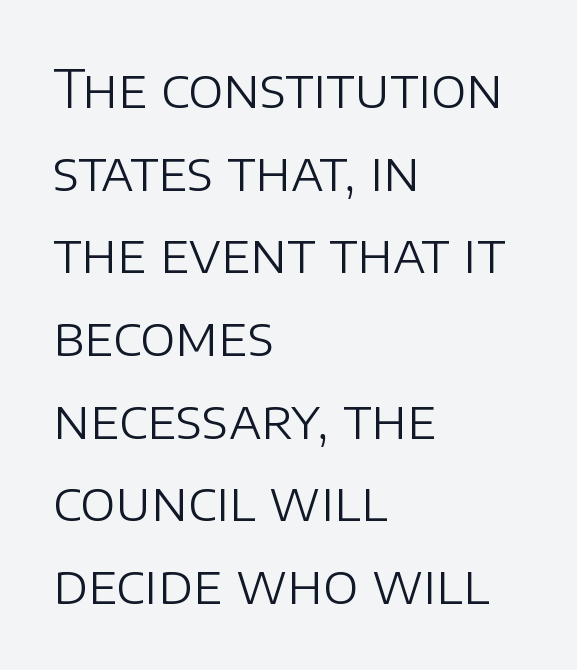
Q: Is the text bold? A: No.
Q: Is the text italic (slanted)? A: No, it is upright.
Q: Is the typeface a serif or a sans-serif typeface? A: Sans-serif.
Q: Is the text underlined? A: No.
Q: How is the paragraph aligned? A: Left-aligned.
Q: Is the spacing between letters normal or unusually wide? A: Normal.
Q: Is the spacing between lines tight, normal or loose? A: Normal.
Q: Width (condensed, normal, or wide)? A: Normal.
Q: Stroke contrast? A: Low.
Q: x-height? A: Large.
Q: Monospaced? A: No.
